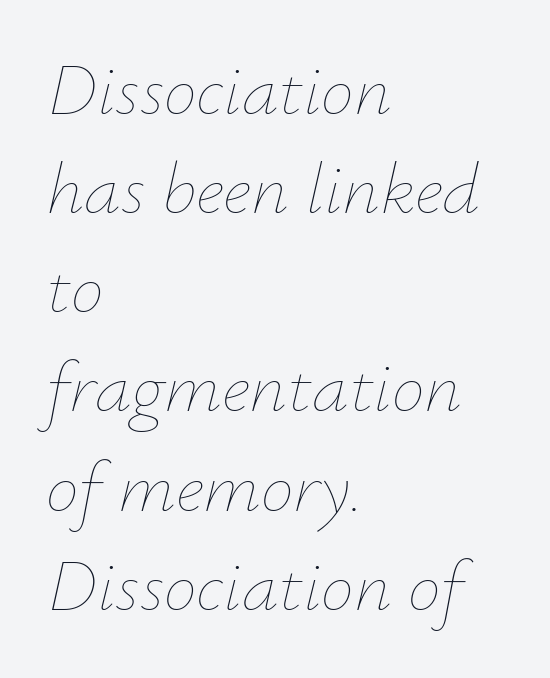
The image shows 74 px thin type, italic (leaning right); set left-aligned, normal line spacing (1.34x), normal letter spacing, not underlined; low stroke contrast and a small x-height.
